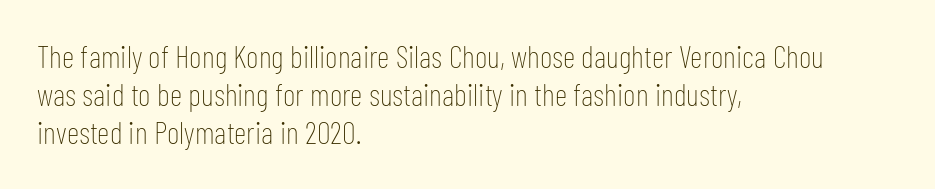
{"serif": "no", "italic": "no", "bold": "no", "weight": "thin", "width": "condensed", "stroke_contrast": "low", "x_height": "medium", "monospaced": "no", "underline": "no", "align": "left", "line_spacing_ratio": 1.23, "letter_spacing": "normal", "letter_spacing_em": 0.0, "glyph_px": 31}
